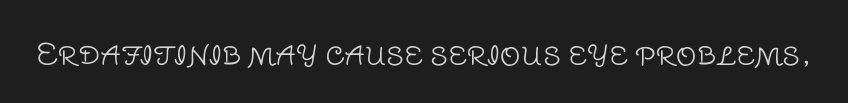
{"serif": "no", "bold": "no", "weight": "light", "width": "normal", "stroke_contrast": "low", "x_height": "large", "monospaced": "no", "underline": "no", "letter_spacing": "normal", "letter_spacing_em": 0.0, "glyph_px": 29}
